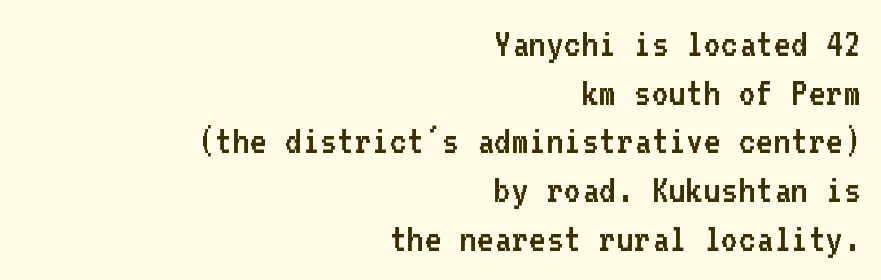
Q: Is the text bold? A: No.
Q: Is the text italic (slanted)? A: No, it is upright.
Q: Is the typeface a serif or a sans-serif typeface? A: Sans-serif.
Q: Is the text underlined? A: No.
Q: How is the paragraph aligned? A: Right-aligned.
Q: Is the spacing between letters normal or unusually wide? A: Normal.
Q: Width (condensed, normal, or wide)? A: Normal.
Q: Stroke contrast? A: Low.
Q: x-height? A: Medium.
Q: Monospaced? A: Yes.
